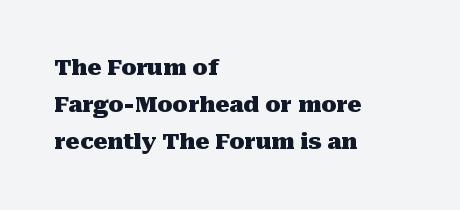
{"italic": "no", "bold": "yes", "underline": "no", "align": "left", "line_spacing": "normal", "line_spacing_ratio": 1.69, "letter_spacing": "normal", "letter_spacing_em": 0.0, "glyph_px": 22}
